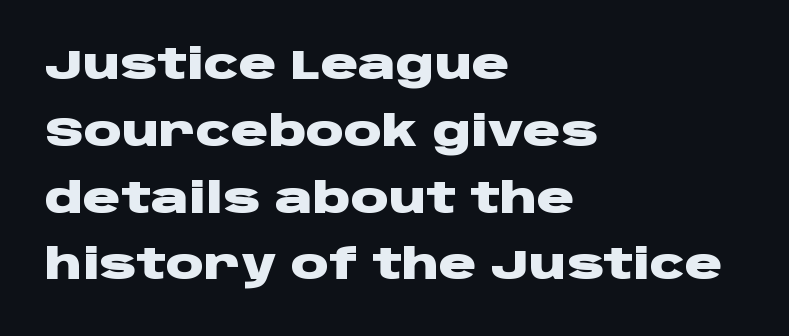
{"serif": "no", "italic": "no", "bold": "yes", "weight": "heavy", "width": "wide", "stroke_contrast": "low", "x_height": "large", "monospaced": "no", "underline": "no", "align": "left", "line_spacing": "normal", "line_spacing_ratio": 1.59, "letter_spacing": "normal", "letter_spacing_em": 0.0, "glyph_px": 42}
